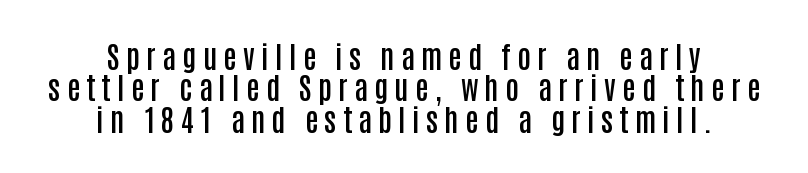
The image shows 30 px semibold, condensed sans-serif type, upright; set centered, tight line spacing (1.05x), unusually wide letter spacing (+0.21 em), not underlined; low stroke contrast and a large x-height.
